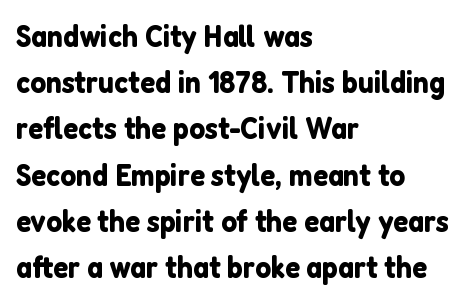
{"serif": "no", "italic": "no", "width": "normal", "stroke_contrast": "low", "x_height": "medium", "monospaced": "no", "underline": "no", "align": "left", "line_spacing": "normal", "line_spacing_ratio": 1.49, "letter_spacing": "normal", "letter_spacing_em": 0.0, "glyph_px": 31}
